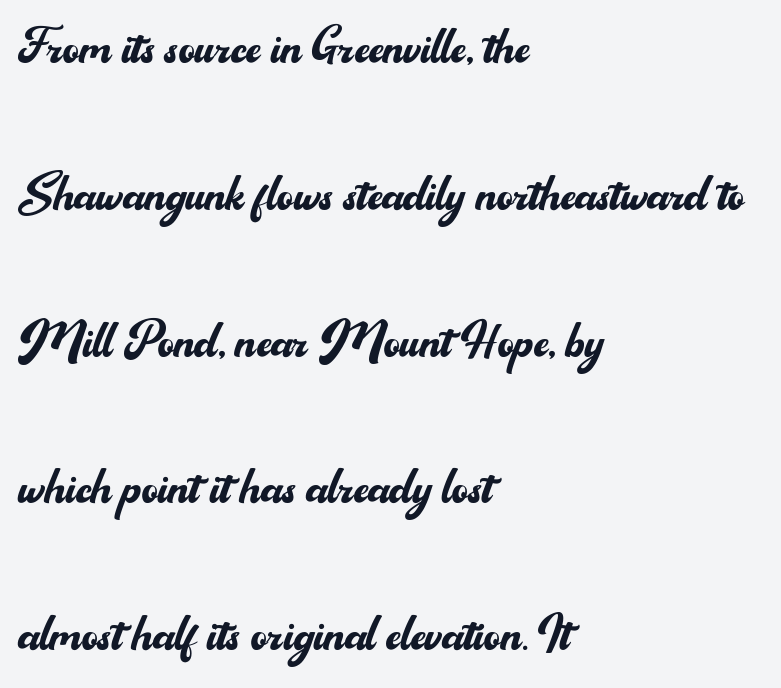
Q: Is the text bold? A: No.
Q: Is the text italic (slanted)? A: Yes.
Q: Is the typeface a serif or a sans-serif typeface? A: Sans-serif.
Q: Is the text underlined? A: No.
Q: How is the paragraph aligned? A: Left-aligned.
Q: Is the spacing between letters normal or unusually wide? A: Normal.
Q: Is the spacing between lines tight, normal or loose? A: Loose.
Q: Width (condensed, normal, or wide)? A: Normal.
Q: Stroke contrast? A: Medium.
Q: x-height? A: Small.
Q: Monospaced? A: No.
